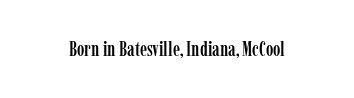
These lines keep a tight, regular rhythm from letter to letter. Unmarked baselines from the first word to the last. Italic: no, the glyphs are upright roman.
